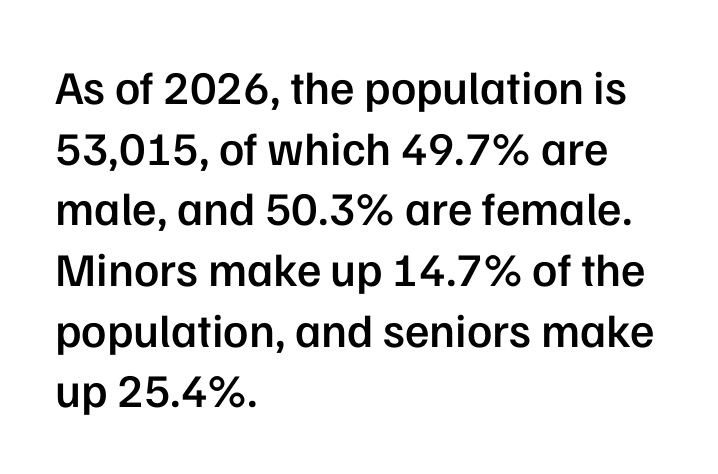
{"serif": "no", "italic": "no", "bold": "semi", "weight": "semibold", "width": "normal", "stroke_contrast": "low", "x_height": "medium", "monospaced": "no", "underline": "no", "align": "left", "line_spacing": "normal", "line_spacing_ratio": 1.29, "letter_spacing": "normal", "letter_spacing_em": 0.0, "glyph_px": 47}
